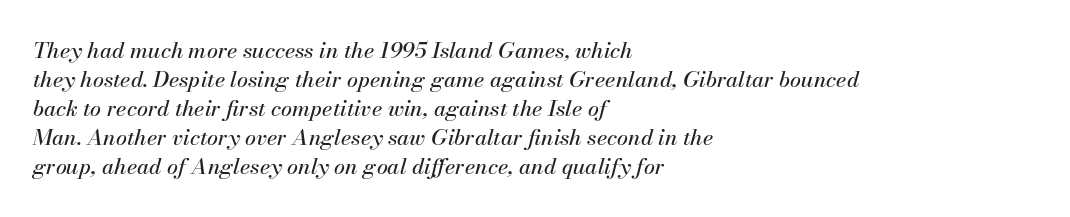
Q: Is the text italic (slanted)? A: Yes, it leans right by about 13 degrees.
Q: Is the text underlined? A: No.
Q: How is the paragraph aligned? A: Left-aligned.
Q: Is the spacing between letters normal or unusually wide? A: Normal.
Q: Is the spacing between lines tight, normal or loose? A: Normal.
